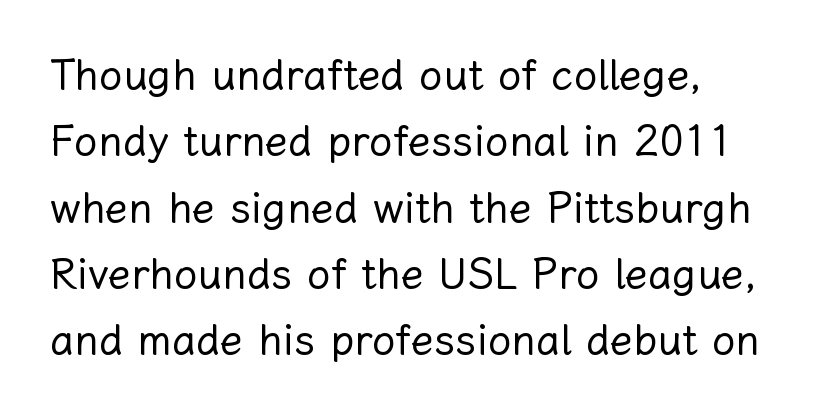
Q: Is the text bold? A: No.
Q: Is the text italic (slanted)? A: No, it is upright.
Q: Is the text underlined? A: No.
Q: How is the paragraph aligned? A: Left-aligned.
Q: Is the spacing between letters normal or unusually wide? A: Normal.
Q: Is the spacing between lines tight, normal or loose? A: Normal.
Q: Width (condensed, normal, or wide)? A: Normal.
Q: Stroke contrast? A: Low.
Q: x-height? A: Medium.
Q: Monospaced? A: No.
